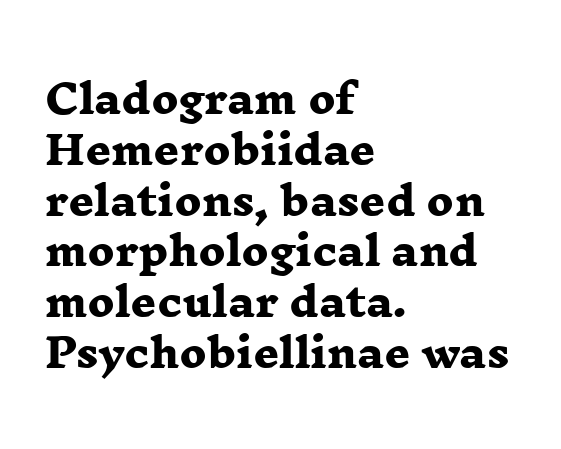
The image shows 40 px heavy, wide serif type; set left-aligned, normal line spacing (1.27x), normal letter spacing, not underlined; low stroke contrast and a medium x-height.
